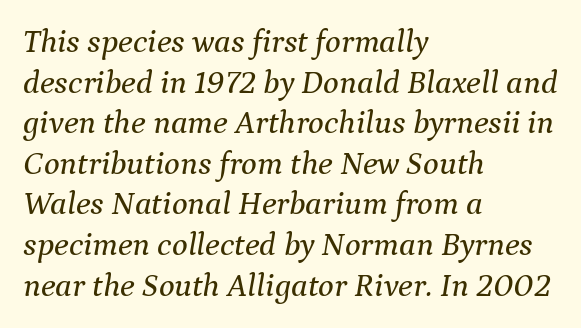
{"serif": "yes", "italic": "yes", "lean": "right", "slant_degrees": 9, "width": "normal", "stroke_contrast": "medium", "x_height": "medium", "monospaced": "no", "underline": "no", "align": "left", "line_spacing_ratio": 1.23, "letter_spacing": "normal", "letter_spacing_em": 0.0, "glyph_px": 33}
